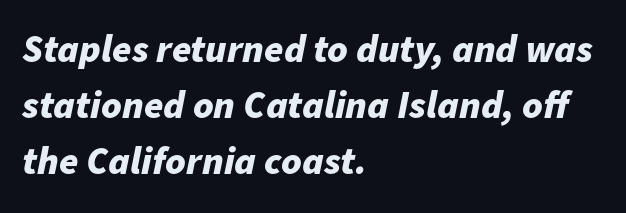
The glyphs are unaccompanied by any horizontal stroke below them. The passage shown leans; its letterforms are oblique. If you drew a ruler down the left edge, every line would touch it. The rendering keeps characters at their native spacing. Notice how thick the strokes are: this is what a full bold looks like. The passage shown stacks its lines at a standard gap.
